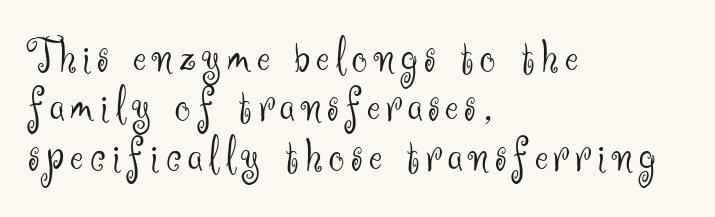
{"serif": "no", "italic": "no", "bold": "no", "weight": "light", "width": "normal", "stroke_contrast": "medium", "x_height": "small", "monospaced": "no", "underline": "no", "align": "left", "line_spacing": "tight", "line_spacing_ratio": 1.01, "glyph_px": 49}
